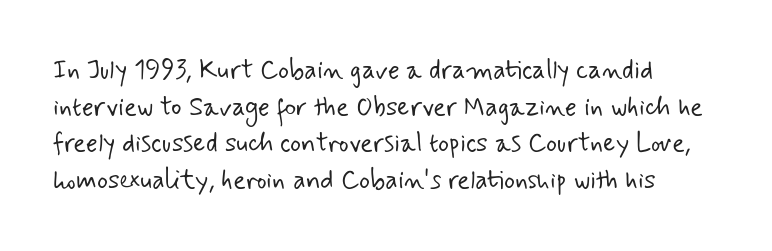
The image shows 26 px text type; set normal line spacing (1.41x), normal letter spacing, not underlined.
